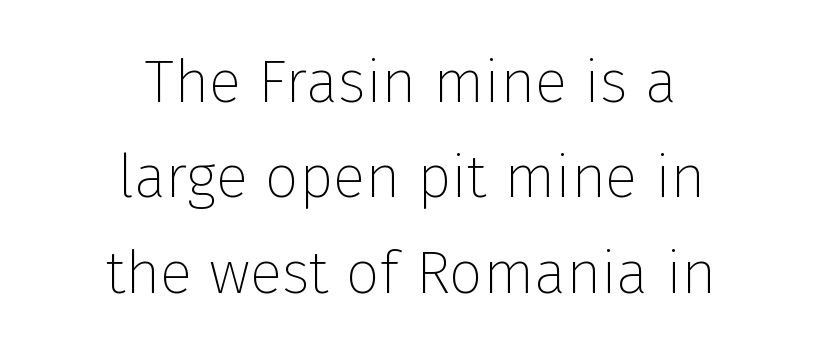
{"serif": "no", "italic": "no", "bold": "no", "weight": "thin", "width": "normal", "stroke_contrast": "low", "x_height": "medium", "monospaced": "no", "underline": "no", "align": "center", "line_spacing": "normal", "line_spacing_ratio": 1.59, "letter_spacing": "normal", "letter_spacing_em": 0.0, "glyph_px": 60}
